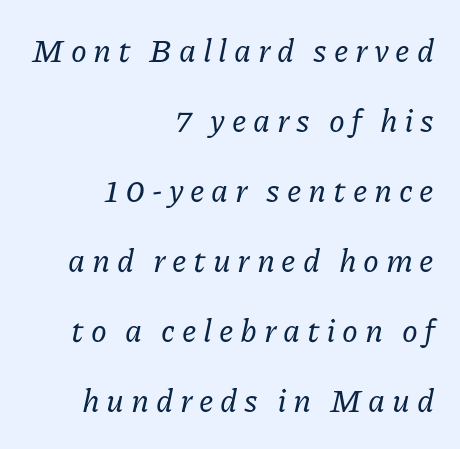
Q: Is the text italic (slanted)? A: Yes, it leans right by about 11 degrees.
Q: Is the typeface a serif or a sans-serif typeface? A: Serif.
Q: Is the text underlined? A: No.
Q: How is the paragraph aligned? A: Right-aligned.
Q: Is the spacing between letters normal or unusually wide? A: Unusually wide.
Q: Is the spacing between lines tight, normal or loose? A: Loose.
Q: Width (condensed, normal, or wide)? A: Normal.
Q: Stroke contrast? A: Low.
Q: x-height? A: Medium.
Q: Monospaced? A: No.
